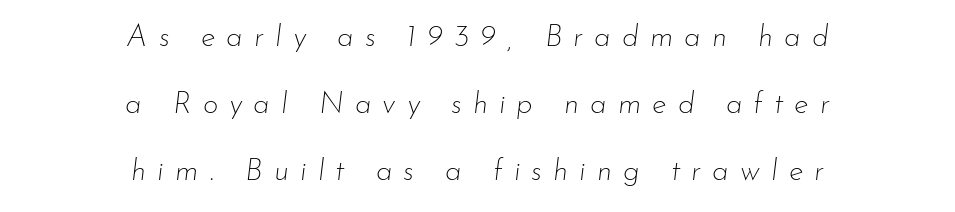
Q: Is the text bold? A: No.
Q: Is the text italic (slanted)? A: Yes, it leans right by about 7 degrees.
Q: Is the text underlined? A: No.
Q: How is the paragraph aligned? A: Centered.
Q: Is the spacing between letters normal or unusually wide? A: Unusually wide.
Q: Is the spacing between lines tight, normal or loose? A: Loose.
Q: Width (condensed, normal, or wide)? A: Normal.
Q: Stroke contrast? A: Low.
Q: x-height? A: Small.
Q: Monospaced? A: No.
